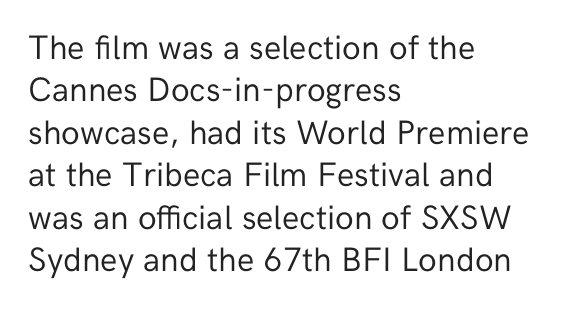
The image shows 34 px regular-weight sans-serif type, upright; set left-aligned, normal line spacing (1.25x), normal letter spacing, not underlined; low stroke contrast and a medium x-height.
